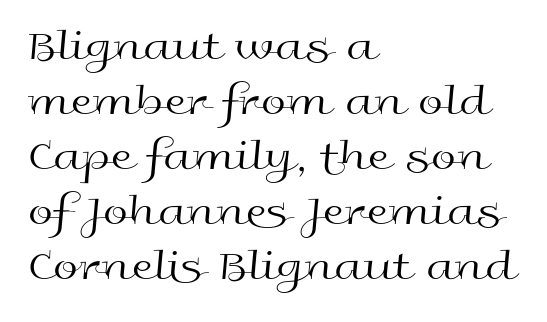
The image shows 45 px regular-weight, wide sans-serif type, upright; set left-aligned, line spacing 1.22x, normal letter spacing, not underlined; a medium x-height.
